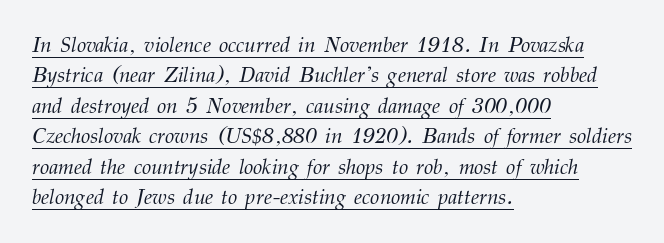
The image shows 21 px text type, italic (leaning right); set left-aligned, normal line spacing (1.45x), normal letter spacing, underlined.
